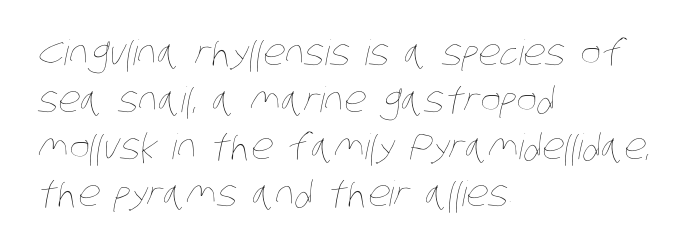
{"bold": "no", "weight": "thin", "width": "condensed", "stroke_contrast": "low", "x_height": "large", "monospaced": "no", "underline": "no", "align": "left", "line_spacing": "normal", "line_spacing_ratio": 1.34, "letter_spacing": "normal", "letter_spacing_em": 0.0, "glyph_px": 35}
